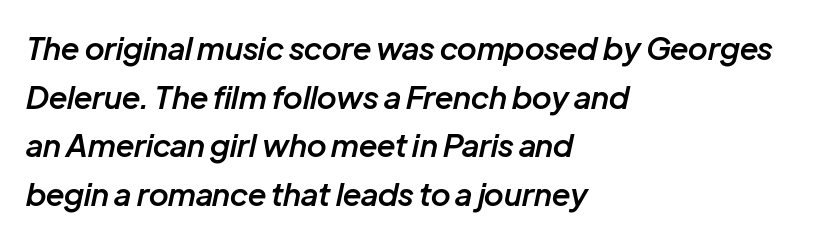
Q: Is the text bold? A: Semi-bold.
Q: Is the text italic (slanted)? A: Yes, it leans right by about 12 degrees.
Q: Is the text underlined? A: No.
Q: How is the paragraph aligned? A: Left-aligned.
Q: Is the spacing between letters normal or unusually wide? A: Normal.
Q: Is the spacing between lines tight, normal or loose? A: Normal.
Q: Width (condensed, normal, or wide)? A: Normal.
Q: Stroke contrast? A: Low.
Q: x-height? A: Medium.
Q: Monospaced? A: No.
